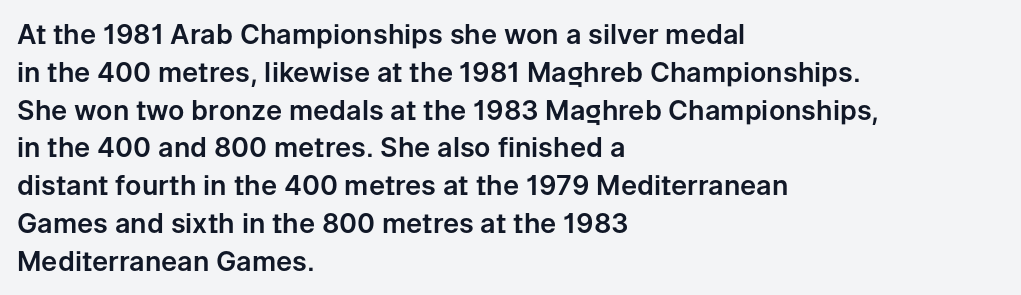
The ragged edge is on the right, which tells us the setting is flush left. Underline: absent. Does the leading feel generous? No, just average. The type is set solid horizontally, with unmodified tracking.
